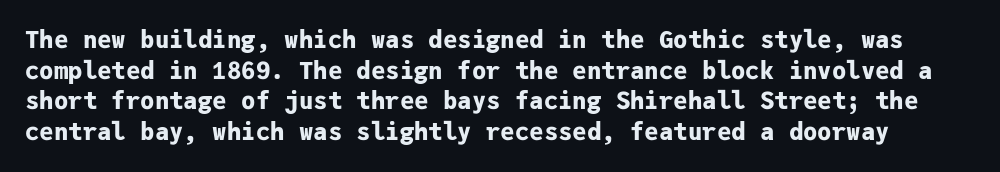
Tracking here is standard; glyphs follow each other at the usual distance. The font is running at its bold setting. Notice how the stems are strictly vertical — no italics here. The zone under the glyphs is completely vacant. The passage shown stacks its lines at a standard gap.
